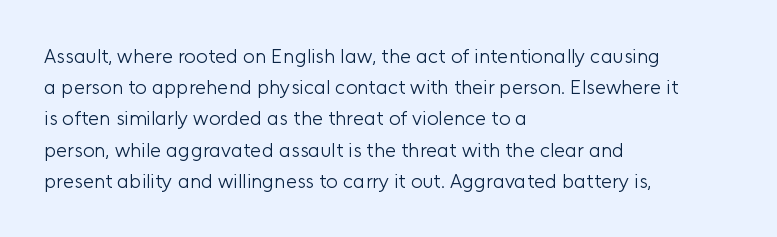
The image shows 20 px text type, upright; set left-aligned, normal line spacing (1.56x), normal letter spacing, not underlined.
